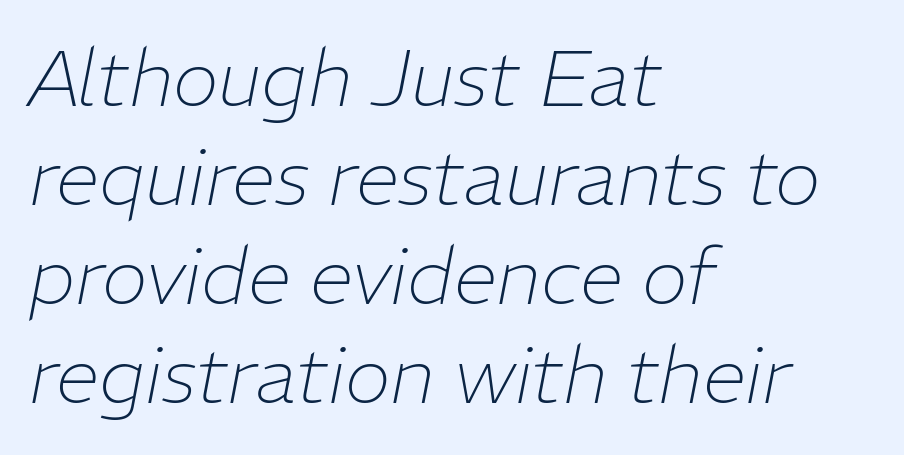
Horizontal alignment here is leftward, the default for most running prose. Notice how the stems are inclined rather than vertical — that's the hallmark of italics. Varying glyph widths throughout — classic text-font behaviour. Nobody touched the tracking dial on this one. Stem width sits at or under what a default text font uses. The lines sit at an ordinary, default distance from one another.
